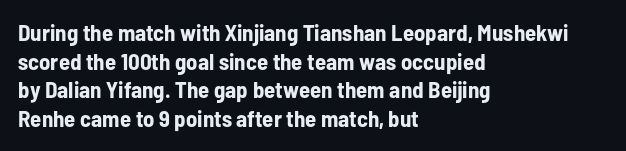
In CSS terms this would be text-align: left. On the weight axis this lands at bold, roughly 700. No word sits above an underline. Regarding leading, the lines here are spaced in the standard way. Quick note: not italic, upright. Glyph-to-glyph distance matches everyday printed text.
